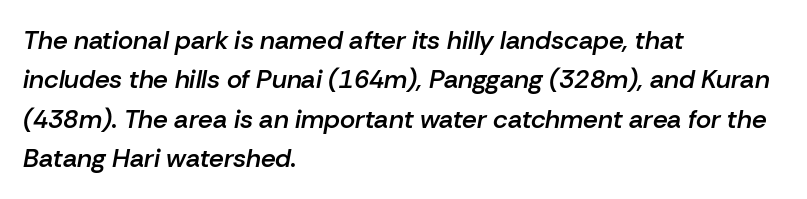
{"italic": "yes", "lean": "right", "slant_degrees": 10, "bold": "semi", "underline": "no", "align": "left", "line_spacing": "normal", "line_spacing_ratio": 1.51, "letter_spacing": "normal", "letter_spacing_em": 0.0, "glyph_px": 26}
